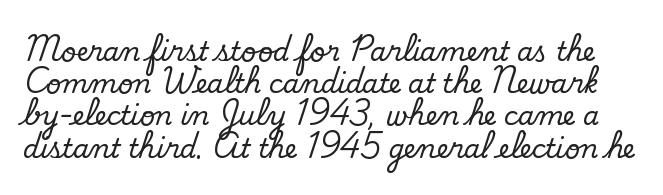
Q: Is the text bold? A: No.
Q: Is the text underlined? A: No.
Q: Is the spacing between letters normal or unusually wide? A: Normal.
